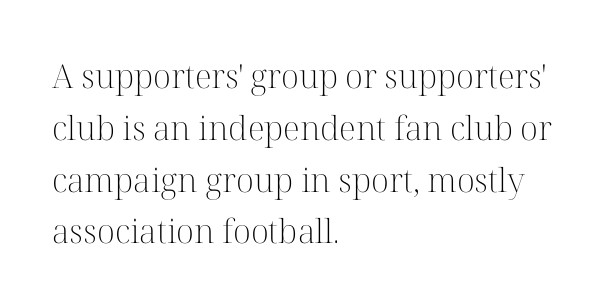
Honestly, the letter spacing is just normal — you wouldn't notice it. Stem width sits at or under what a default text font uses. The lines sit at an ordinary, default distance from one another. The rendering anchors every line to the left-hand side. The gap between lines stays unmarked. Each letter keeps its own natural width here, so spacing adapts to shape.
